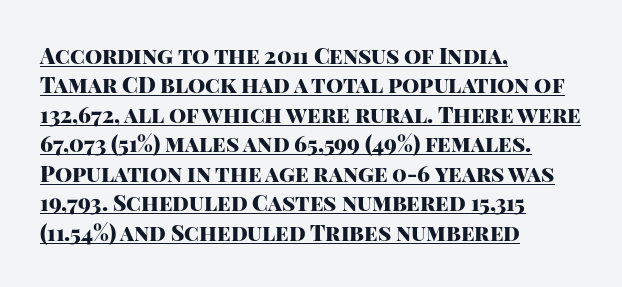
The image shows 22 px bold type, upright; set left-aligned, normal line spacing (1.34x), normal letter spacing, underlined.
